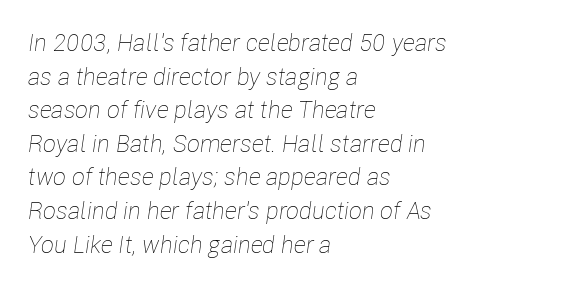
The passage shown leans; its letterforms are oblique. This sample keeps an unexceptional amount of space between lines. Nothing heavy about these letters — not bold at all. Underlining? Definitely not there. Observe the ordinary spacing: letters are neighbours, not strangers. The paragraph has a hard left edge and a soft right edge.
